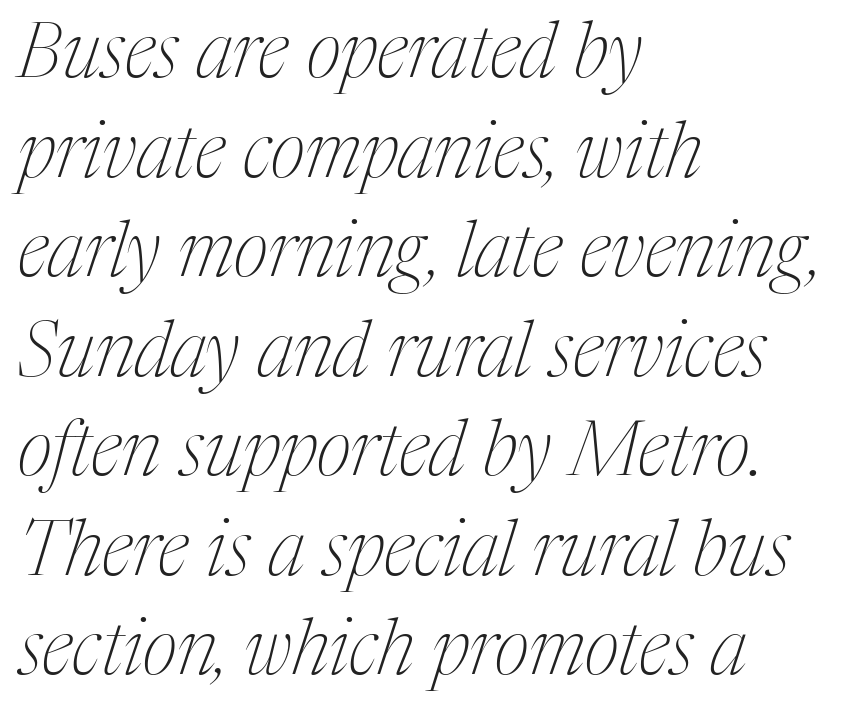
The image shows 76 px thin, condensed serif type, italic (leaning right); set left-aligned, normal line spacing (1.31x), normal letter spacing, not underlined; medium stroke contrast and a medium x-height.
